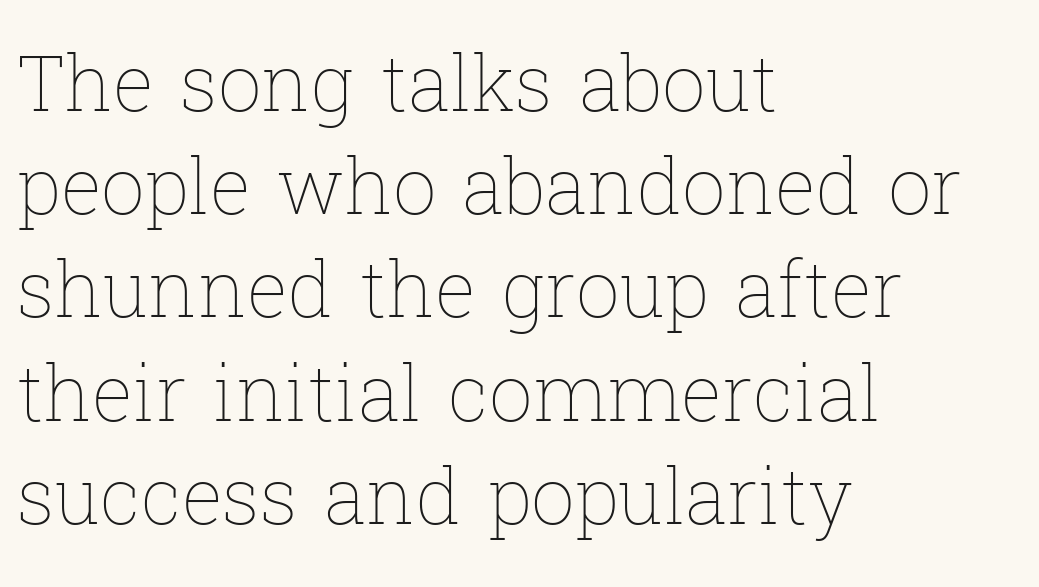
{"italic": "no", "bold": "no", "weight": "thin", "width": "normal", "stroke_contrast": "low", "x_height": "medium", "monospaced": "no", "underline": "no", "align": "left", "line_spacing": "normal", "line_spacing_ratio": 1.34, "letter_spacing": "normal", "letter_spacing_em": 0.0, "glyph_px": 77}
